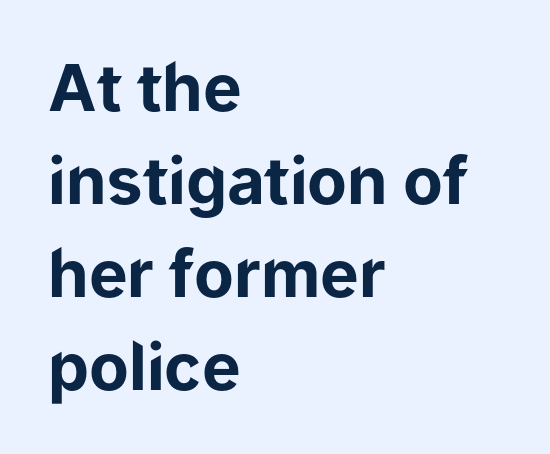
The image shows 65 px bold sans-serif type, upright; set left-aligned, normal line spacing (1.43x), normal letter spacing, not underlined; low stroke contrast and a medium x-height.
